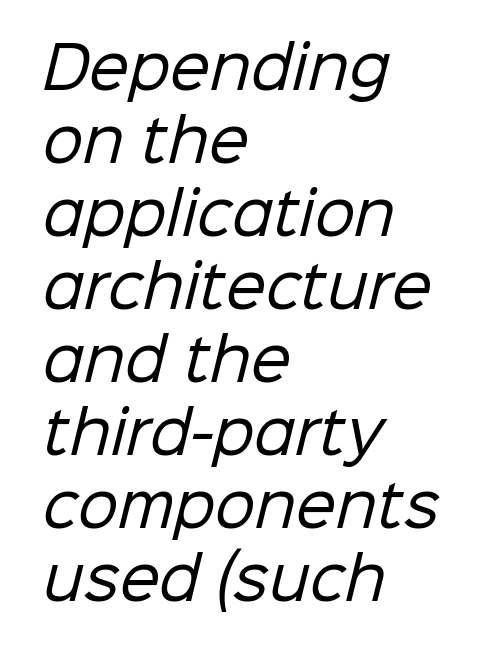
Serifs: no, the terminals of the letterforms are clean. The cut favours lightness, reaching ordinary text weight at its darkest. Line starts are locked; line ends wander. Rule under the text: the space is simply empty. The face used here is proportionally spaced, like ordinary book or web type. Between one letter and the next there's only the usual sliver of space.
